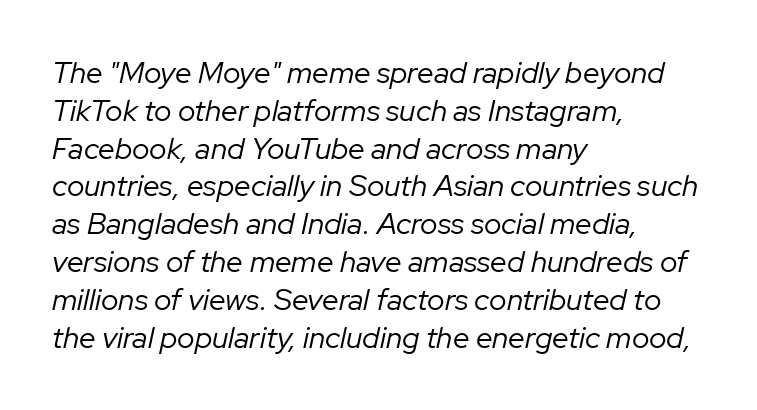
{"italic": "yes", "lean": "right", "slant_degrees": 12, "bold": "no", "weight": "regular", "width": "normal", "stroke_contrast": "low", "x_height": "medium", "monospaced": "no", "underline": "no", "align": "left", "line_spacing": "normal", "line_spacing_ratio": 1.26, "letter_spacing": "normal", "letter_spacing_em": 0.0, "glyph_px": 30}
